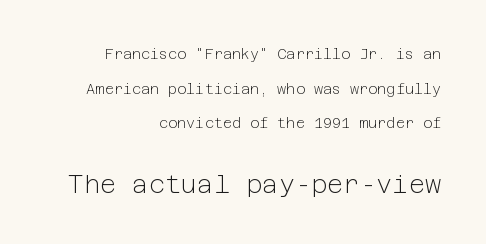
{"italic": "no", "bold": "no", "underline": "no", "align": "right", "line_spacing": "loose", "line_spacing_ratio": 2.47, "letter_spacing": "normal", "letter_spacing_em": 0.0, "larger_block": "second", "size_ratio": 1.79, "glyph_px": 25}
